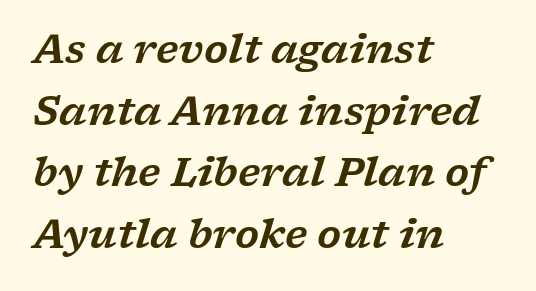
Q: Is the text italic (slanted)? A: Yes, it leans right by about 17 degrees.
Q: Is the typeface a serif or a sans-serif typeface? A: Serif.
Q: Is the text underlined? A: No.
Q: How is the paragraph aligned? A: Left-aligned.
Q: Is the spacing between letters normal or unusually wide? A: Normal.
Q: Is the spacing between lines tight, normal or loose? A: Normal.
Q: Width (condensed, normal, or wide)? A: Wide.
Q: Stroke contrast? A: Low.
Q: x-height? A: Medium.
Q: Monospaced? A: No.
